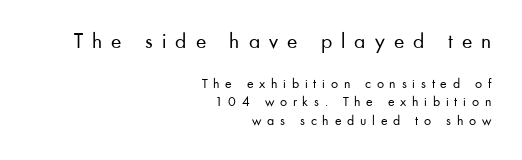
The image shows 22 px text type, upright; set right-aligned, normal line spacing (1.3x), unusually wide letter spacing (+0.41 em), not underlined; the first (top) block is 1.57x larger.
